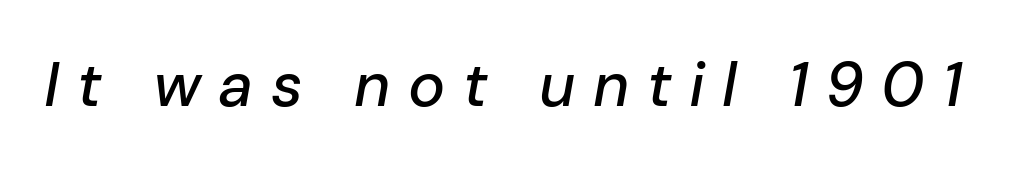
The glyphs are unaccompanied by any horizontal stroke below them. Varying glyph widths throughout — classic text-font behaviour. Rendered with sloped, italic letterforms. Short note: letters widely spaced.
